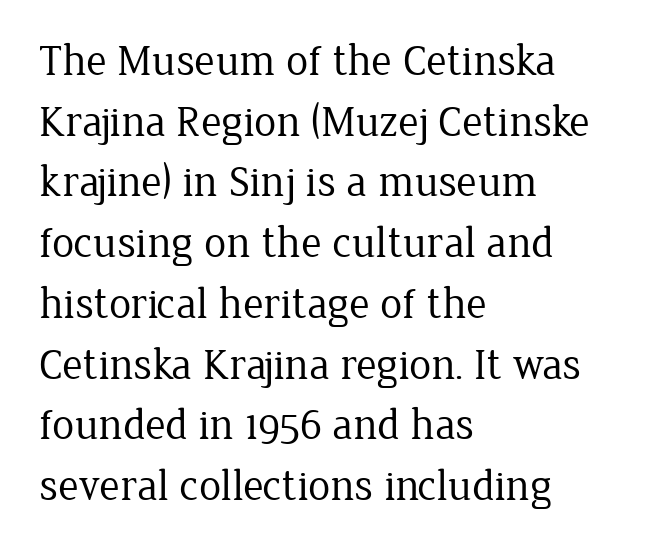
The image shows 44 px regular-weight serif type, upright; set left-aligned, normal line spacing (1.38x), normal letter spacing, not underlined; low stroke contrast and a medium x-height.
